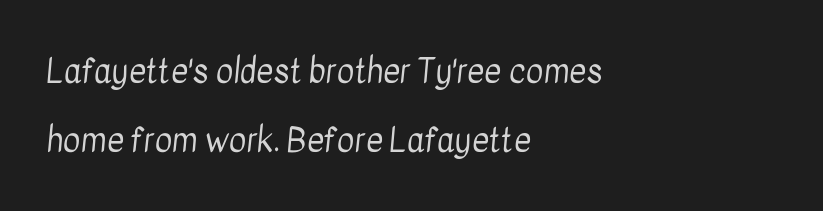
Each letter keeps its own natural width here, so spacing adapts to shape. Horizontal bands of white between lines are thick stripes. Leftover space on each line is placed entirely after the last word. The letterforms sit shoulder to shoulder at normal distance.
